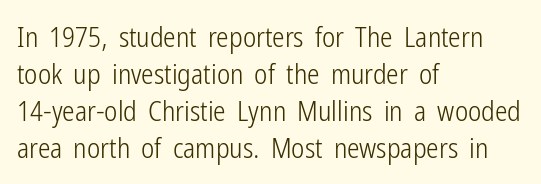
The image shows 28 px light, condensed sans-serif type, upright; set left-aligned, normal line spacing (1.32x), normal letter spacing, not underlined; low stroke contrast and a medium x-height.
